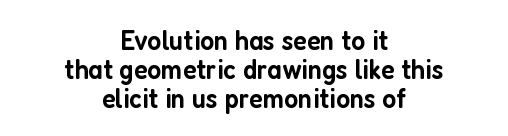
Do the characters align in a grid? No, the font is proportional. Students, this is semibold: more ink than regular, less than bold. The gaps between neighbouring characters are ordinary and unremarkable. A bare baseline throughout the passage. This is the regular roman posture of the typeface. The rag falls on both sides of this text block equally.
